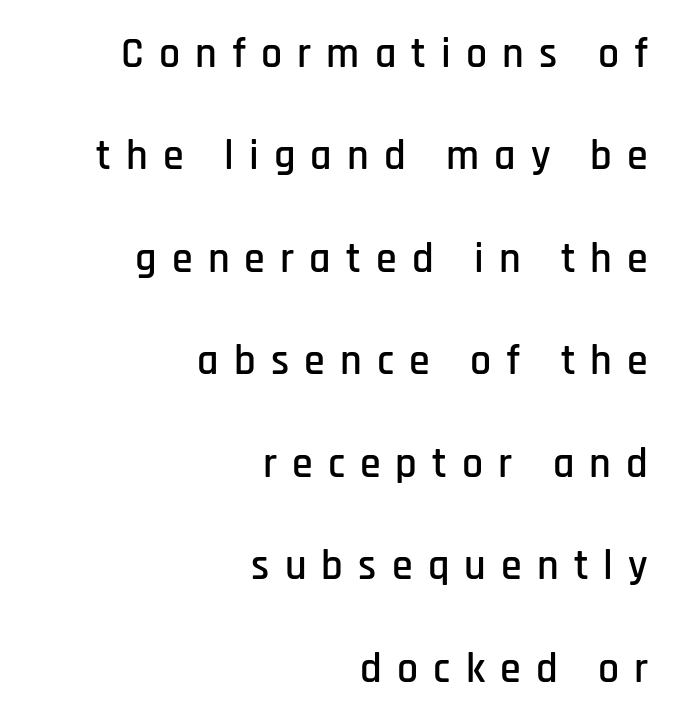
Spacing between characters has been opened up far beyond the box default. You could not count columns in this text — the font is proportionally spaced. The lettering stays uniformly vertical, giving the passage a roman look. The glyphs are unaccompanied by any horizontal stroke below them. Classification — sans serif.
